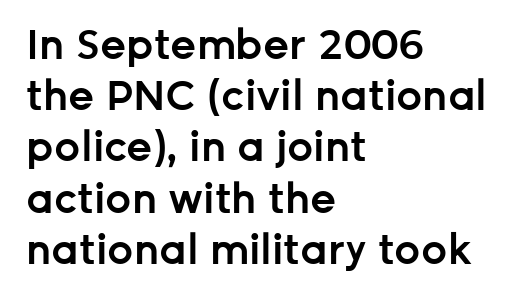
You could not count columns in this text — the font is proportionally spaced. Weight check: semibold — heavier than regular, not quite bold. The letters carry no serifs — their stems end cleanly without finishing strokes. Notice how the stems are strictly vertical — no italics here. Check the space under the baseline: it is left empty. This sample uses plain, unmodified letter spacing.
